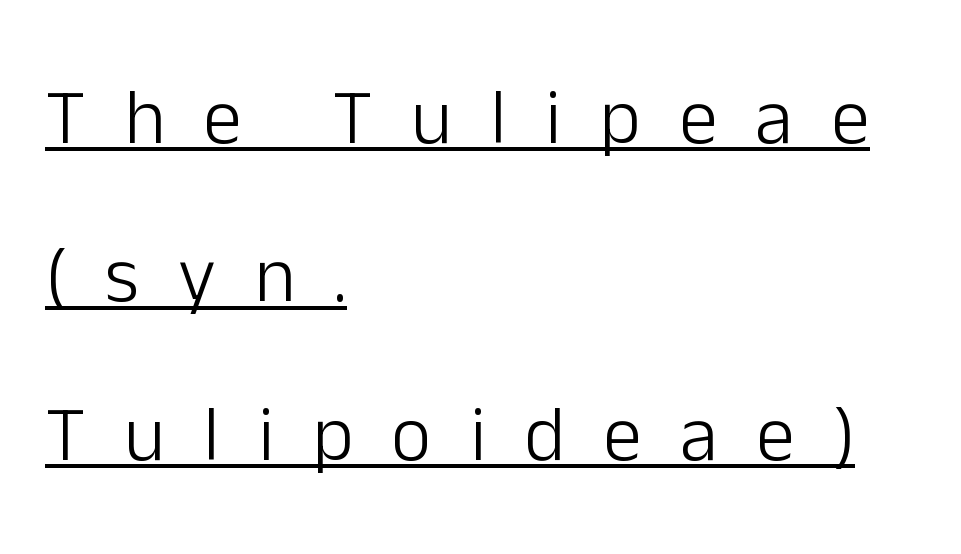
Q: Is the text bold? A: No.
Q: Is the text italic (slanted)? A: No, it is upright.
Q: Is the typeface a serif or a sans-serif typeface? A: Sans-serif.
Q: Is the text underlined? A: Yes.
Q: How is the paragraph aligned? A: Left-aligned.
Q: Is the spacing between letters normal or unusually wide? A: Unusually wide.
Q: Is the spacing between lines tight, normal or loose? A: Loose.
Q: Width (condensed, normal, or wide)? A: Normal.
Q: Stroke contrast? A: Low.
Q: x-height? A: Medium.
Q: Monospaced? A: No.
